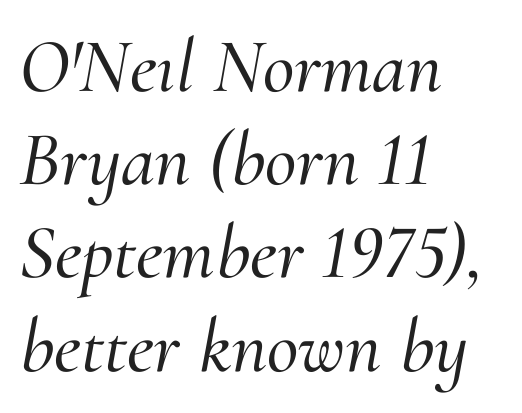
{"serif": "yes", "italic": "yes", "lean": "right", "slant_degrees": 10, "width": "normal", "stroke_contrast": "medium", "x_height": "small", "monospaced": "no", "underline": "no", "align": "left", "line_spacing_ratio": 1.21, "letter_spacing": "normal", "letter_spacing_em": 0.0, "glyph_px": 77}
